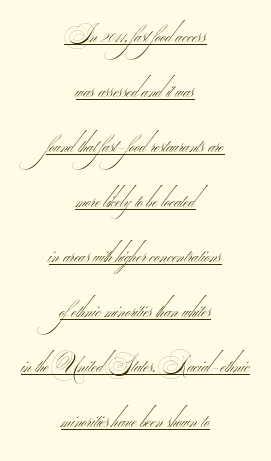
Quick note: interline space is abundant. Underline: present. Nothing heavy about these letters — not bold at all. Compared with typical body copy, the letter spacing here is the same. Which margin do the lines hug? Neither — every line sits in the middle.
